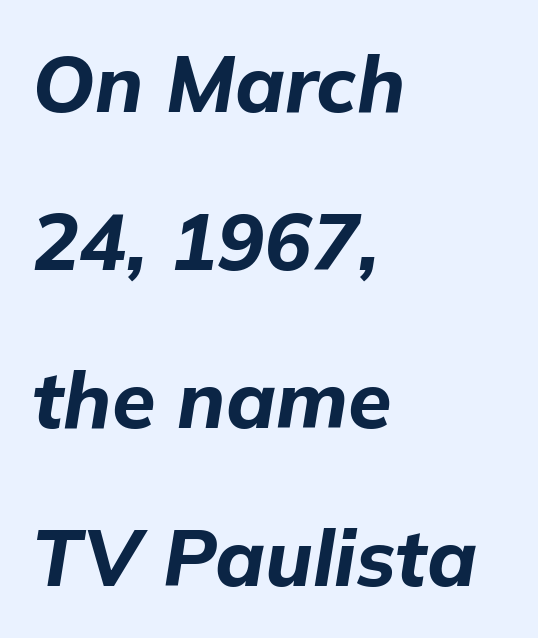
Note the varied advance widths — an 'i' is clearly narrower than an 'm'. Check under the words: just untouched page. The rendering uses a large line-height, opening up the rows. Italic: yes, the glyphs are oblique. Characters follow at the spacing the type designer built in. Notice how thick the strokes are: this is what a full bold looks like.
